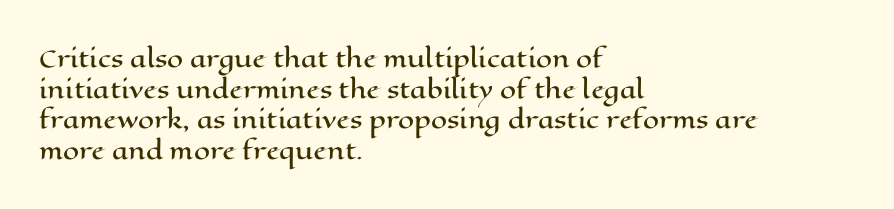
{"italic": "no", "underline": "no", "align": "left", "line_spacing": "normal", "line_spacing_ratio": 1.33, "letter_spacing": "normal", "letter_spacing_em": 0.0, "glyph_px": 23}
